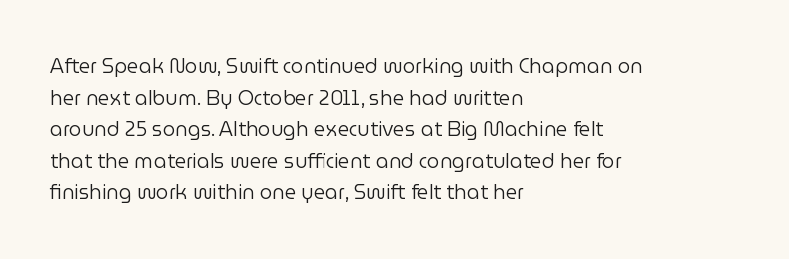
Q: Is the text bold? A: No.
Q: Is the text italic (slanted)? A: No, it is upright.
Q: Is the text underlined? A: No.
Q: How is the paragraph aligned? A: Left-aligned.
Q: Is the spacing between letters normal or unusually wide? A: Normal.
Q: Is the spacing between lines tight, normal or loose? A: Normal.
